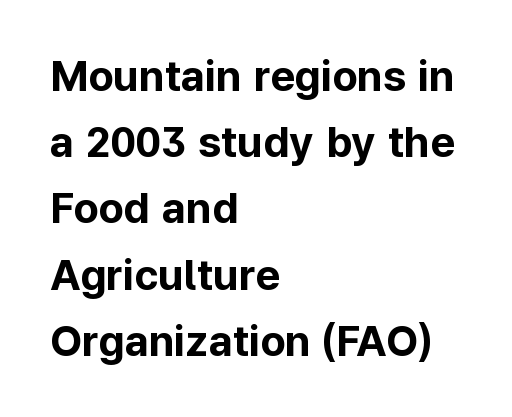
This sample uses plain, unmodified letter spacing. Short and long lines alike share a common starting point at left. Is the type bold? Yes — the strokes are clearly thick and heavy. If you measured baseline to baseline, you'd find a middling distance. Every character sits straight up, as roman type does. The words here are not underlined.
